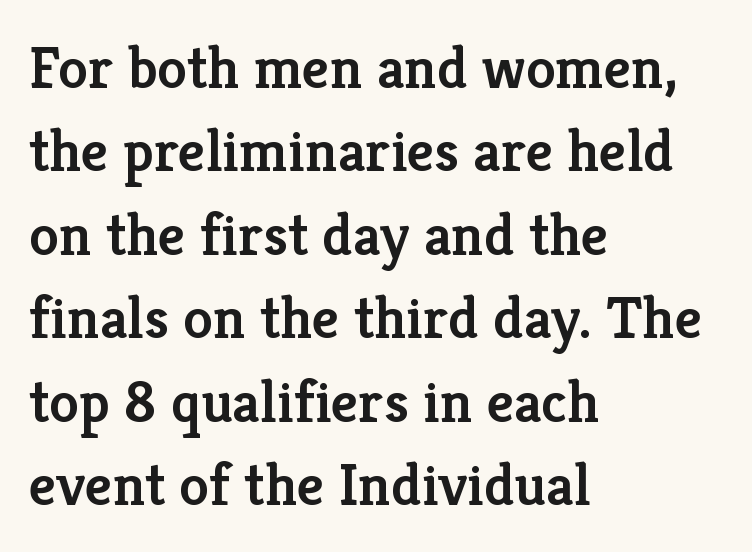
Students, note that the glyphs here touch the page at normal intervals. The lines in this sample share a left origin and differ only in where they stop. The letters carry serifs — small finishing strokes at the ends of their stems. Spacing verdict: proportional, widths tailored to each character. Typographic density is moderately raised because the face is semibold. The words here are not underlined.
